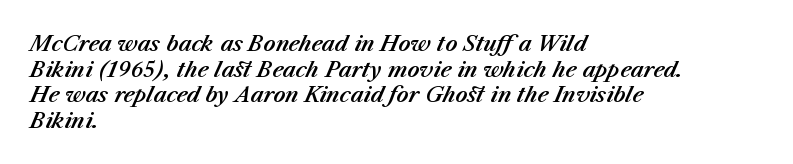
The image shows 21 px text type, italic (leaning right); set left-aligned, line spacing 1.22x, normal letter spacing, not underlined.
